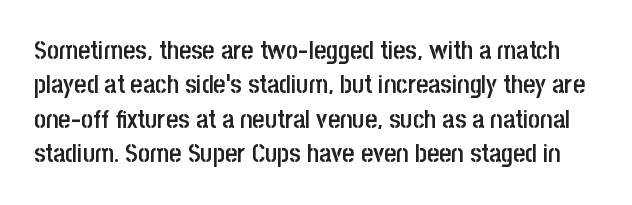
{"italic": "no", "bold": "semi", "underline": "no", "line_spacing": "normal", "line_spacing_ratio": 1.32, "letter_spacing": "normal", "letter_spacing_em": 0.0, "glyph_px": 26}
